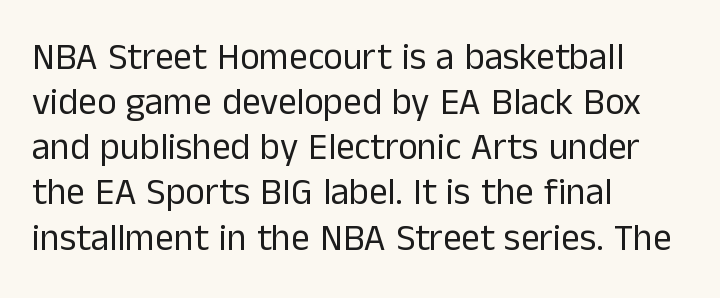
The passage shown is typed in a proportional face where columns would drift. Stems and bowls with no extra thickness — not bold. The letters stand upright; this is a roman face. Nope, no serifs anywhere on these letters. The setting favours the left margin, as ordinary paragraphs usually do. Just letters on the line, the space beneath them empty.
